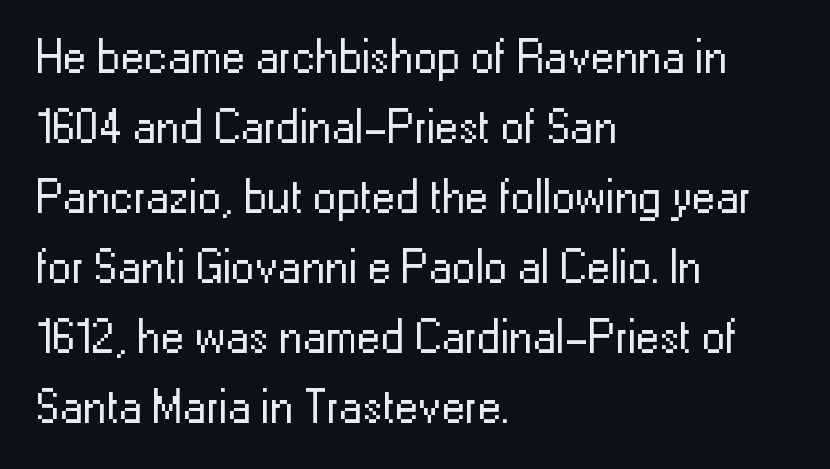
The image shows 47 px regular-weight sans-serif type, upright; set left-aligned, normal line spacing (1.49x), normal letter spacing, not underlined; low stroke contrast and a medium x-height.
